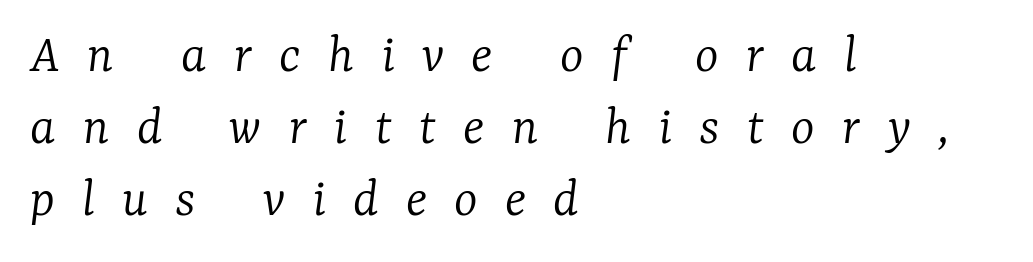
{"serif": "yes", "italic": "yes", "lean": "right", "slant_degrees": 7, "bold": "no", "weight": "light", "width": "normal", "stroke_contrast": "low", "x_height": "medium", "monospaced": "no", "underline": "no", "align": "left", "line_spacing": "normal", "line_spacing_ratio": 1.29, "letter_spacing": "wide", "letter_spacing_em": 0.49, "glyph_px": 56}
